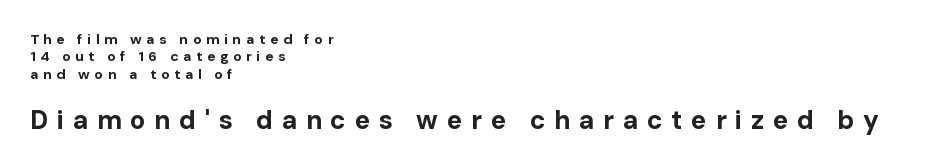
{"italic": "no", "bold": "yes", "underline": "no", "align": "left", "line_spacing_ratio": 1.24, "letter_spacing": "wide", "letter_spacing_em": 0.33, "larger_block": "second", "size_ratio": 1.86, "glyph_px": 26}
